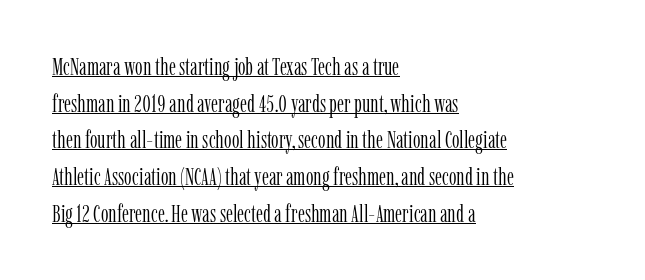
{"italic": "no", "bold": "no", "underline": "yes", "align": "left", "line_spacing": "normal", "line_spacing_ratio": 1.53, "letter_spacing": "normal", "letter_spacing_em": 0.0, "glyph_px": 24}
